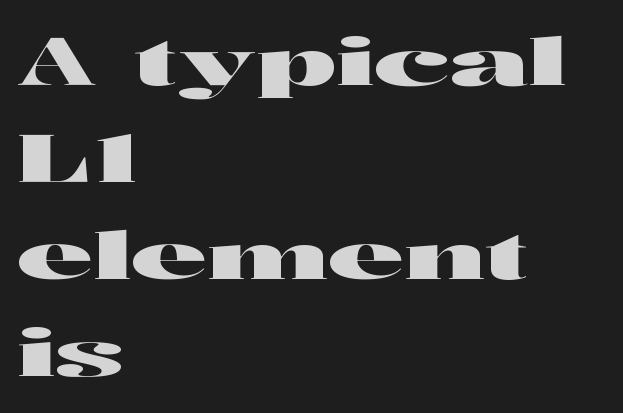
Q: Is the text italic (slanted)? A: No, it is upright.
Q: Is the typeface a serif or a sans-serif typeface? A: Sans-serif.
Q: Is the text underlined? A: No.
Q: How is the paragraph aligned? A: Left-aligned.
Q: Is the spacing between letters normal or unusually wide? A: Normal.
Q: Is the spacing between lines tight, normal or loose? A: Normal.
Q: Width (condensed, normal, or wide)? A: Wide.
Q: Stroke contrast? A: High.
Q: x-height? A: Medium.
Q: Monospaced? A: No.
